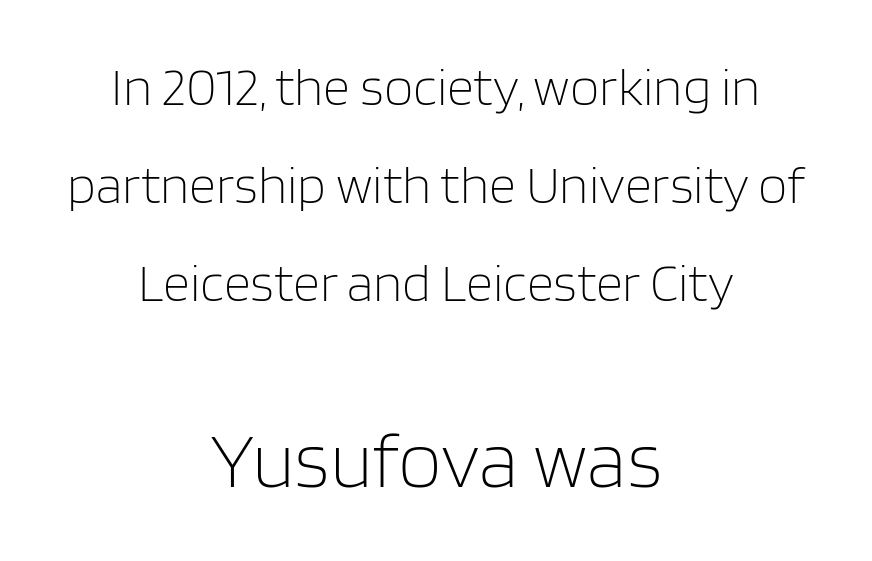
The image shows 79 px light sans-serif type, upright; set centered, line spacing 1.85x, normal letter spacing, not underlined; the second (bottom) block is 1.49x larger; low stroke contrast and a large x-height.
